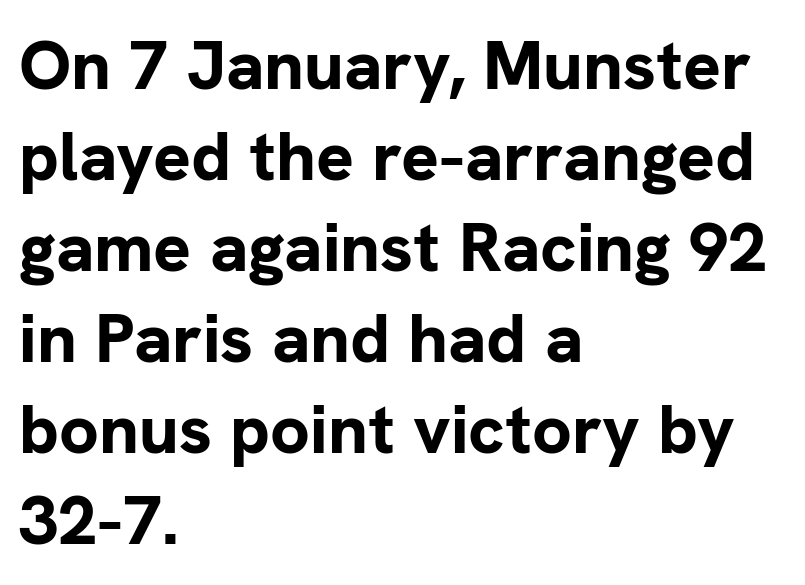
Note the varied advance widths — an 'i' is clearly narrower than an 'm'. I'd describe the lettering as bold — thick and assertive. A bare baseline throughout the passage. Ordinary non-slanted type is in use.
